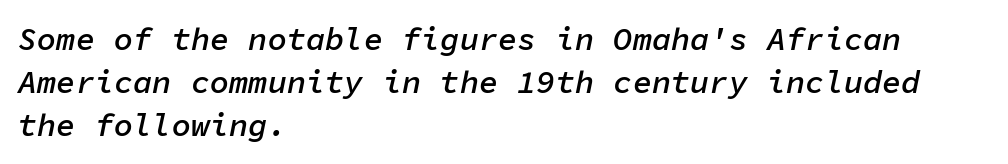
Q: Is the text bold? A: Semi-bold.
Q: Is the text italic (slanted)? A: Yes, it leans right by about 11 degrees.
Q: Is the text underlined? A: No.
Q: How is the paragraph aligned? A: Left-aligned.
Q: Is the spacing between letters normal or unusually wide? A: Normal.
Q: Is the spacing between lines tight, normal or loose? A: Normal.
Q: Width (condensed, normal, or wide)? A: Normal.
Q: Stroke contrast? A: Low.
Q: x-height? A: Medium.
Q: Monospaced? A: Yes.
